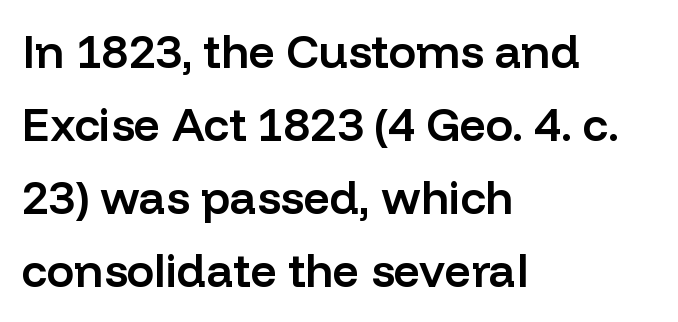
Q: Is the text bold? A: Semi-bold.
Q: Is the text italic (slanted)? A: No, it is upright.
Q: Is the typeface a serif or a sans-serif typeface? A: Sans-serif.
Q: Is the text underlined? A: No.
Q: How is the paragraph aligned? A: Left-aligned.
Q: Is the spacing between letters normal or unusually wide? A: Normal.
Q: Is the spacing between lines tight, normal or loose? A: Normal.
Q: Width (condensed, normal, or wide)? A: Normal.
Q: Stroke contrast? A: Low.
Q: x-height? A: Medium.
Q: Monospaced? A: No.
